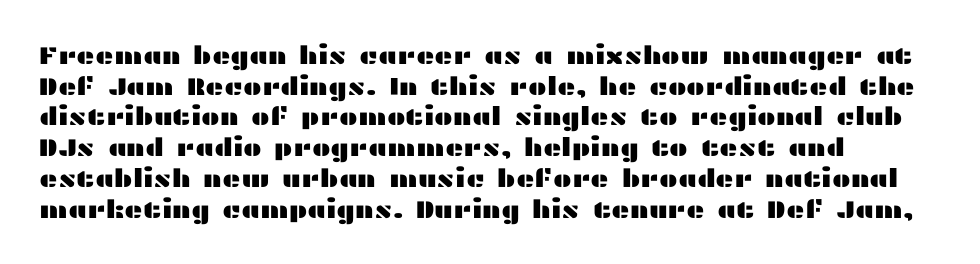
{"italic": "no", "underline": "no", "align": "left", "line_spacing_ratio": 1.23, "letter_spacing": "normal", "letter_spacing_em": 0.0, "glyph_px": 25}
